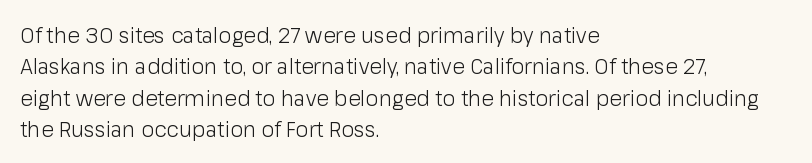
Q: Is the text bold? A: No.
Q: Is the text italic (slanted)? A: No, it is upright.
Q: Is the text underlined? A: No.
Q: How is the paragraph aligned? A: Left-aligned.
Q: Is the spacing between letters normal or unusually wide? A: Normal.
Q: Is the spacing between lines tight, normal or loose? A: Normal.
